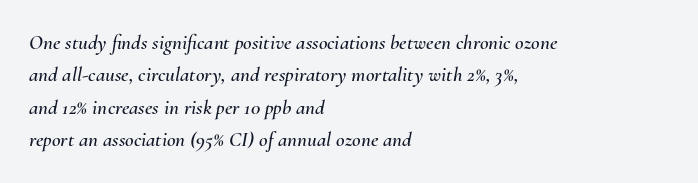
These lines are set flush left with a ragged right edge. The glyphs are unaccompanied by any horizontal stroke below them. Regarding leading, the lines here are spaced in the standard way. The letters are slanted; this is an italic face.
